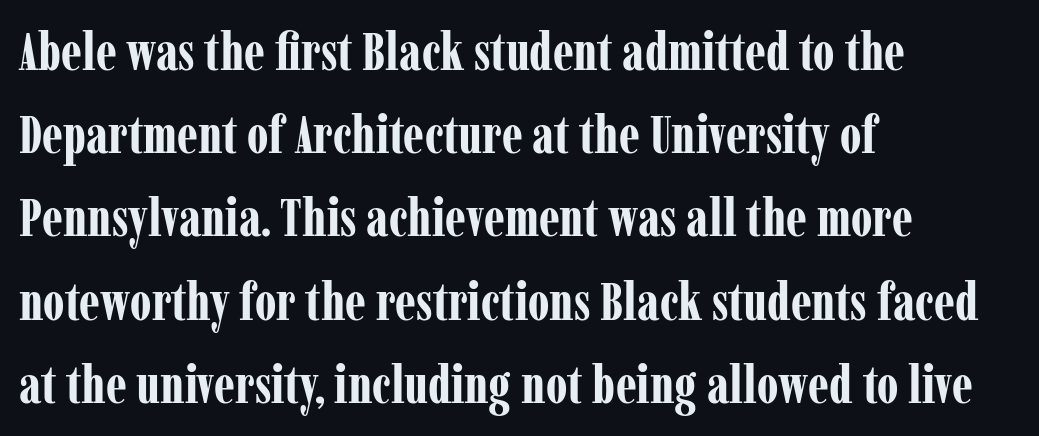
Note the varied advance widths — an 'i' is clearly narrower than an 'm'. The sample has been set heavy, in full bold. Posture: vertical. Plain, unruled lines of type.
